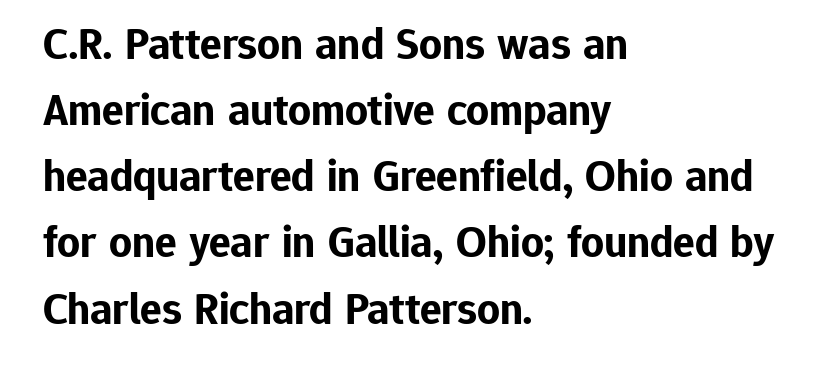
The glyphs in this specimen are sans serif. Is this a fixed-width face? No — the glyphs have proportional, varying widths. These lines sit exactly where default settings would place them. Check under the words: just untouched page.
